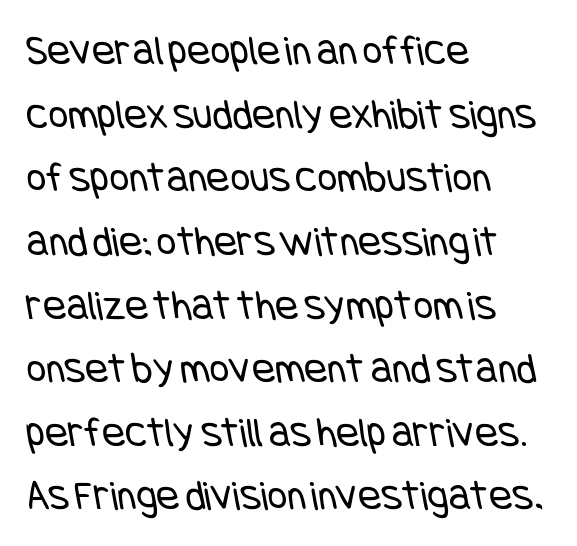
Q: Is the text bold? A: No.
Q: Is the typeface a serif or a sans-serif typeface? A: Sans-serif.
Q: Is the text underlined? A: No.
Q: How is the paragraph aligned? A: Left-aligned.
Q: Is the spacing between letters normal or unusually wide? A: Normal.
Q: Is the spacing between lines tight, normal or loose? A: Normal.
Q: Width (condensed, normal, or wide)? A: Condensed.
Q: Stroke contrast? A: Low.
Q: x-height? A: Large.
